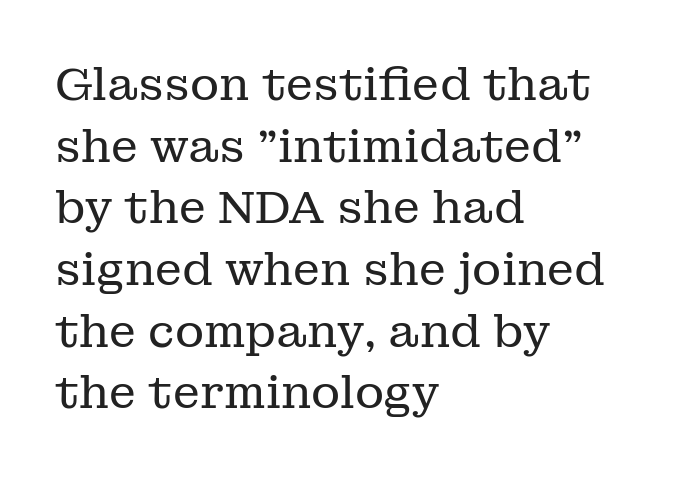
Looks like regular typesetting: each glyph gets only the width it needs. Decoration check: the copy has no underline. Line starts are locked; line ends wander. Compared with typical body copy, the letter spacing here is the same.
